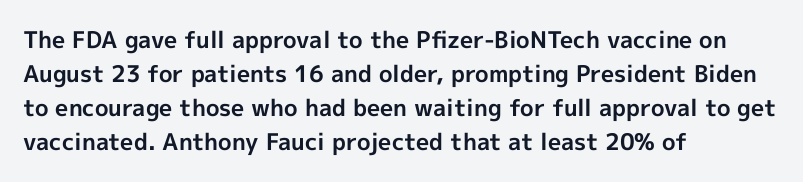
The strip under each line holds only bare page. How are the letters spaced? Ordinarily, with no added tracking. Line spacing here is normal. This rendering uses left alignment, leaving the right contour irregular. When letters stand straight like this, we call the style roman or upright. The rendering uses a bold face; every stroke is thick and dark.
